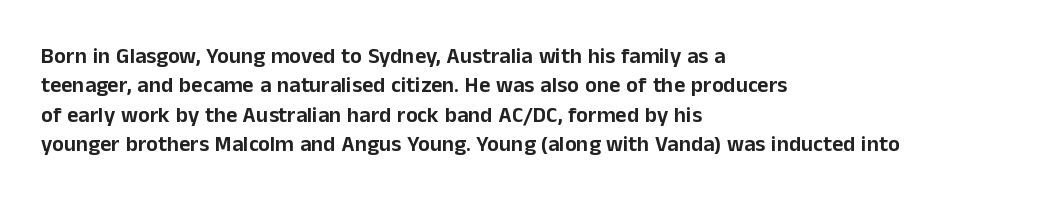
The image shows 22 px text type, upright; set left-aligned, normal line spacing (1.33x), normal letter spacing, not underlined.
